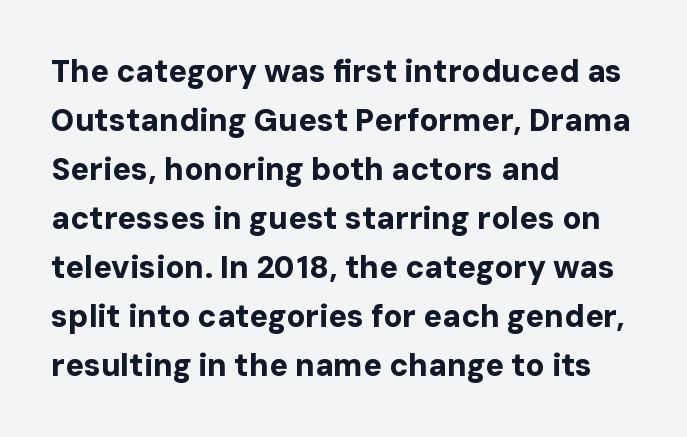
{"serif": "no", "italic": "no", "bold": "yes", "weight": "bold", "width": "normal", "stroke_contrast": "low", "x_height": "medium", "monospaced": "no", "underline": "no", "align": "left", "line_spacing": "normal", "line_spacing_ratio": 1.58, "letter_spacing": "normal", "letter_spacing_em": 0.0, "glyph_px": 31}
